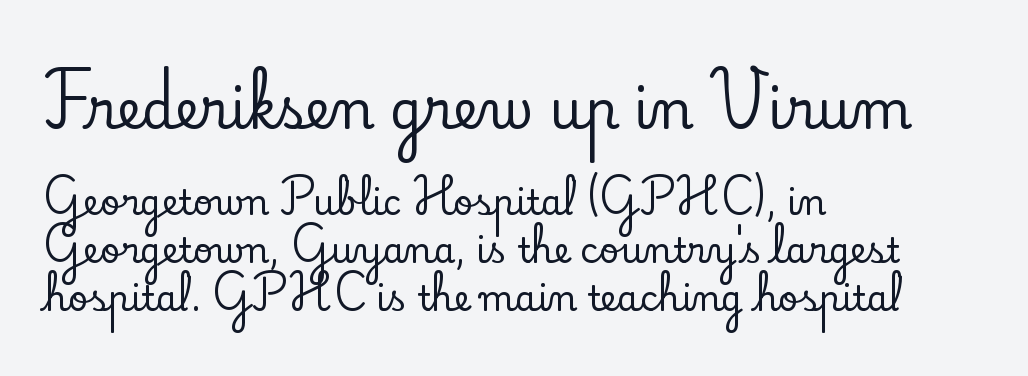
Q: Is the text italic (slanted)? A: No, it is upright.
Q: Is the typeface a serif or a sans-serif typeface? A: Serif.
Q: Is the text underlined? A: No.
Q: How is the paragraph aligned? A: Left-aligned.
Q: Is the spacing between letters normal or unusually wide? A: Normal.
Q: Is the spacing between lines tight, normal or loose? A: Normal.
Q: Which block of text is set in a larger size, the first (top) or the second (bottom)? A: The first (top) one.
Q: Width (condensed, normal, or wide)? A: Normal.
Q: Stroke contrast? A: Low.
Q: x-height? A: Small.
Q: Monospaced? A: No.
